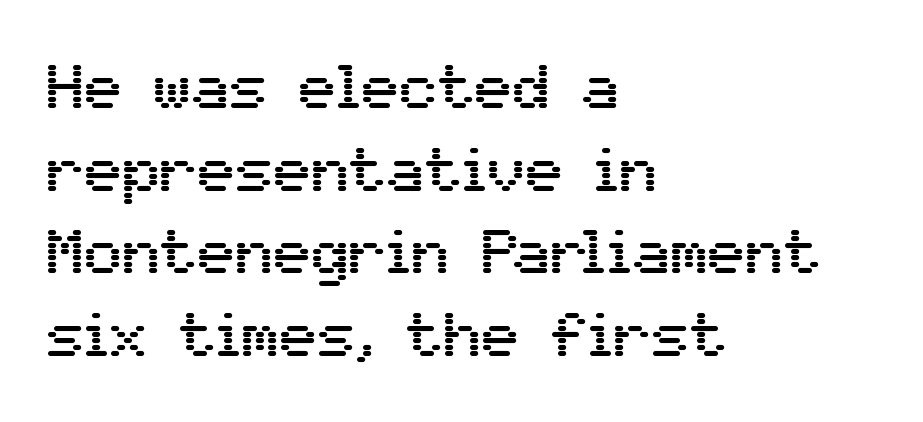
Q: Is the text italic (slanted)? A: No, it is upright.
Q: Is the typeface a serif or a sans-serif typeface? A: Sans-serif.
Q: Is the text underlined? A: No.
Q: How is the paragraph aligned? A: Left-aligned.
Q: Is the spacing between letters normal or unusually wide? A: Normal.
Q: Is the spacing between lines tight, normal or loose? A: Normal.
Q: Width (condensed, normal, or wide)? A: Normal.
Q: Stroke contrast? A: Medium.
Q: x-height? A: Medium.
Q: Monospaced? A: No.
